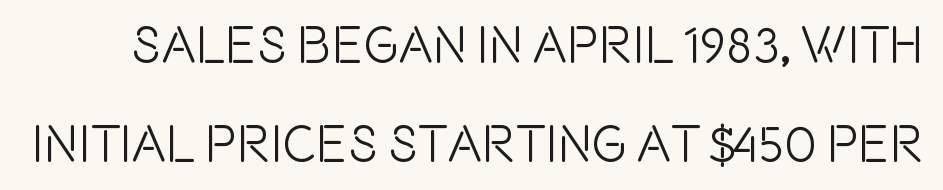
The strip under each line holds only bare page. The rendering keeps characters at their native spacing. Successive baselines arrive slowly, with a big drop between each. Note the varied advance widths — an 'i' is clearly narrower than an 'm'. The rendering shows plain stroke endings on the letterforms — a sans-serif design. Quick note: not italic, upright.
